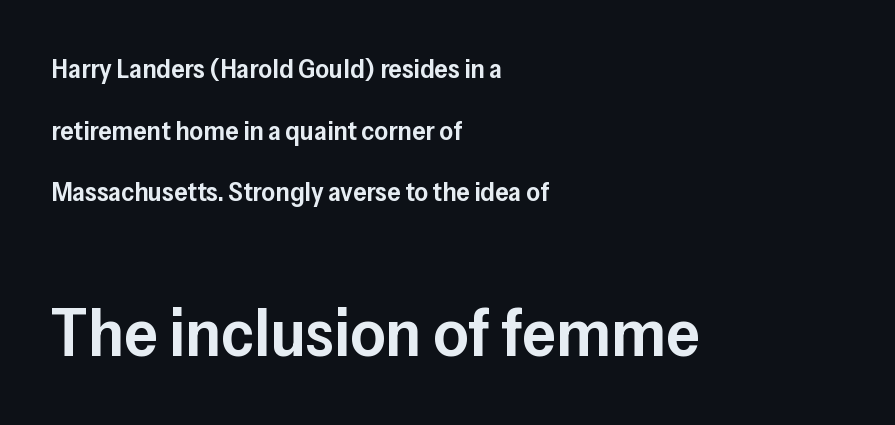
The image shows 68 px semibold sans-serif type, upright; set left-aligned, loose line spacing (2.28x), normal letter spacing, not underlined; the second (bottom) block is 2.52x larger; low stroke contrast and a medium x-height.
